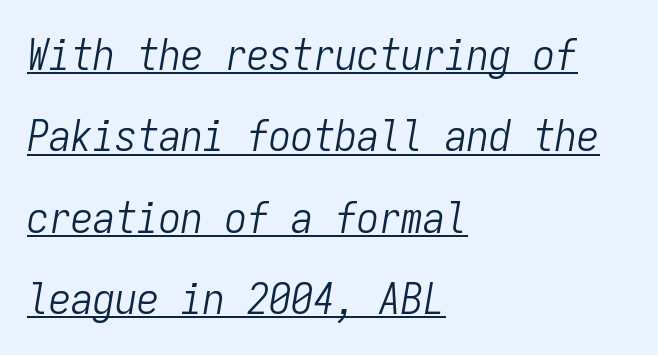
The image shows 44 px light, condensed type, italic (leaning right), monospaced; set left-aligned, line spacing 1.85x, normal letter spacing, underlined; low stroke contrast and a medium x-height.
